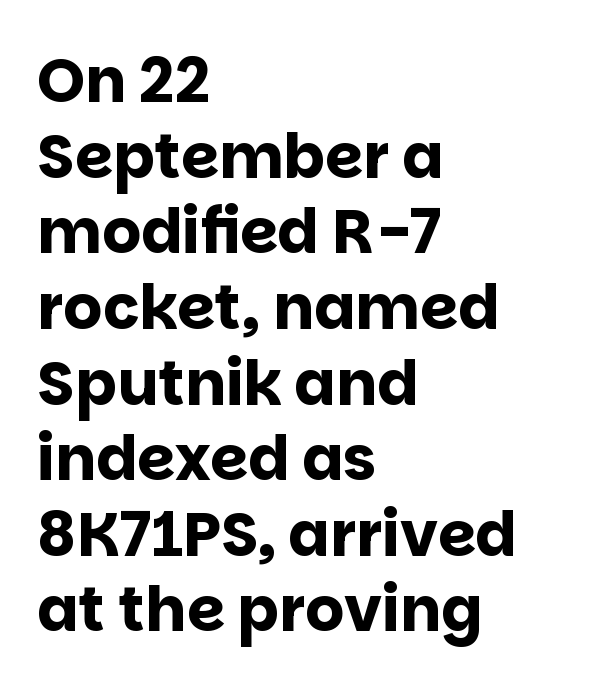
{"serif": "no", "italic": "no", "bold": "yes", "weight": "bold", "width": "normal", "stroke_contrast": "low", "x_height": "large", "monospaced": "no", "underline": "no", "align": "left", "line_spacing_ratio": 1.24, "letter_spacing": "normal", "letter_spacing_em": 0.0, "glyph_px": 61}
